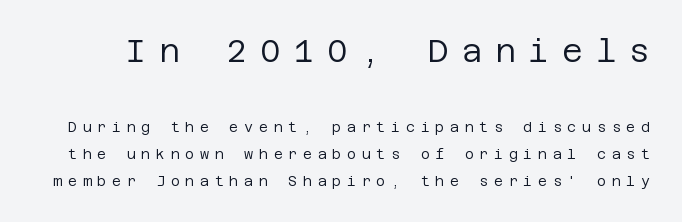
{"serif": "no", "italic": "no", "bold": "no", "weight": "regular", "width": "normal", "stroke_contrast": "low", "x_height": "large", "underline": "no", "line_spacing": "loose", "line_spacing_ratio": 1.9, "letter_spacing": "wide", "letter_spacing_em": 0.4, "larger_block": "first", "size_ratio": 2.29, "glyph_px": 32}
